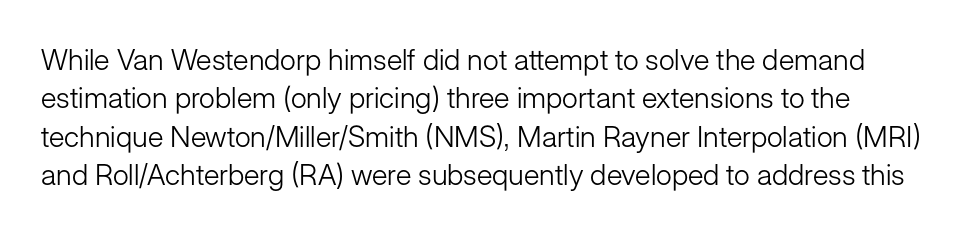
{"serif": "no", "italic": "no", "bold": "no", "weight": "light", "width": "normal", "stroke_contrast": "low", "x_height": "medium", "monospaced": "no", "underline": "no", "line_spacing": "normal", "line_spacing_ratio": 1.32, "letter_spacing": "normal", "letter_spacing_em": 0.0, "glyph_px": 29}
